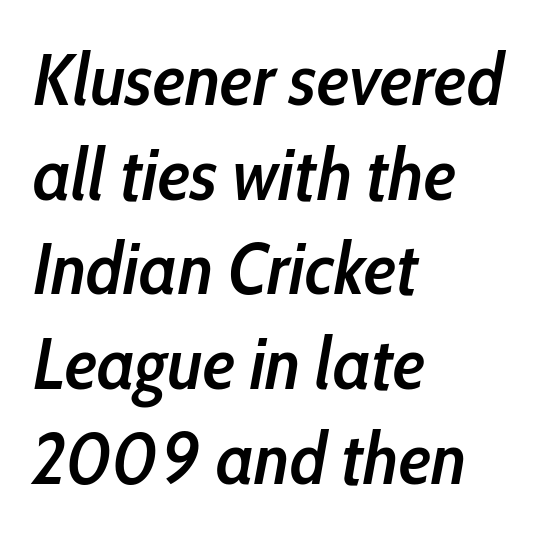
The image shows 74 px semibold, condensed type, italic (leaning right); set left-aligned, normal line spacing (1.28x), normal letter spacing, not underlined; low stroke contrast and a medium x-height.
